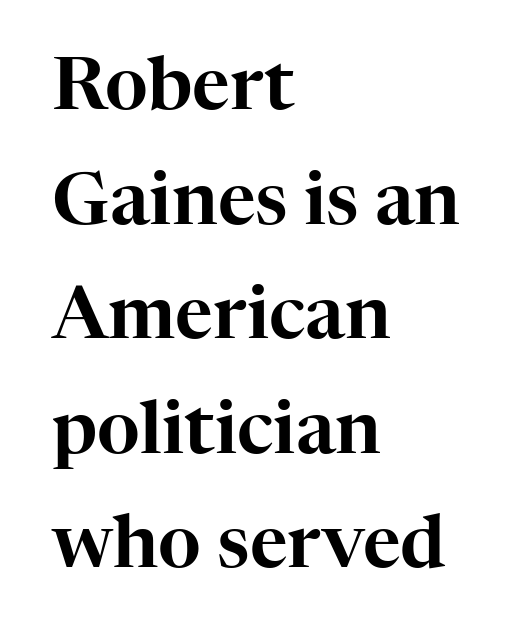
The image shows 73 px serif type, upright; set left-aligned, normal line spacing (1.57x), normal letter spacing, not underlined; high stroke contrast and a medium x-height.
